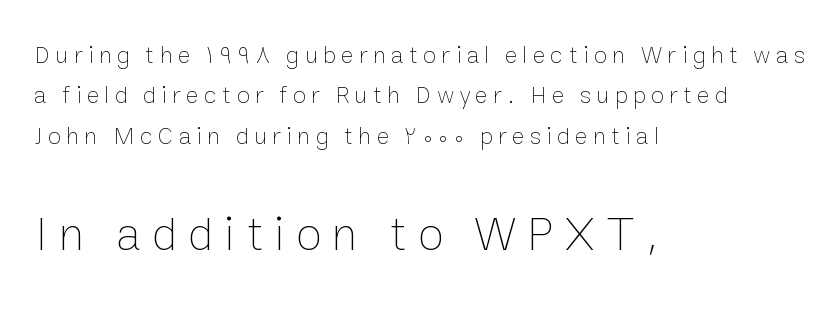
The image shows 48 px thin type, upright; set left-aligned, normal line spacing (1.68x), unusually wide letter spacing (+0.23 em), not underlined; the second (bottom) block is 2.0x larger; low stroke contrast and a medium x-height.
